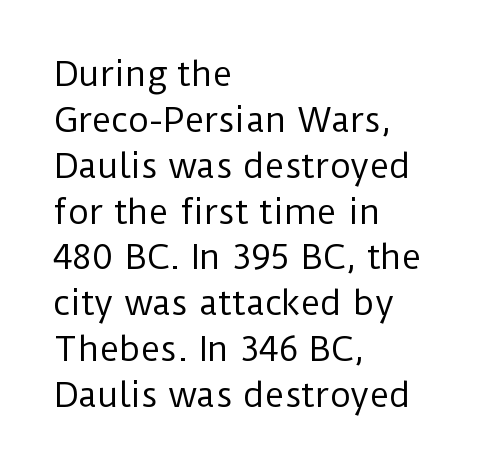
Q: Is the text bold? A: No.
Q: Is the text italic (slanted)? A: No, it is upright.
Q: Is the typeface a serif or a sans-serif typeface? A: Sans-serif.
Q: Is the text underlined? A: No.
Q: How is the paragraph aligned? A: Left-aligned.
Q: Is the spacing between letters normal or unusually wide? A: Normal.
Q: Is the spacing between lines tight, normal or loose? A: Normal.
Q: Width (condensed, normal, or wide)? A: Normal.
Q: Stroke contrast? A: Low.
Q: x-height? A: Medium.
Q: Monospaced? A: No.
